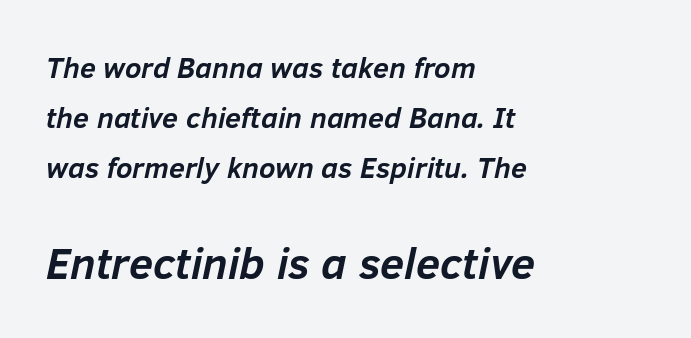
The image shows 44 px semibold type, italic (leaning right); set left-aligned, line spacing 1.72x, normal letter spacing, not underlined; the second (bottom) block is 1.52x larger; low stroke contrast and a medium x-height.
